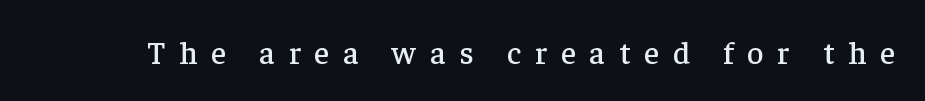
The image shows 32 px serif type, upright; set unusually wide letter spacing (+0.43 em), not underlined; low stroke contrast and a medium x-height.
